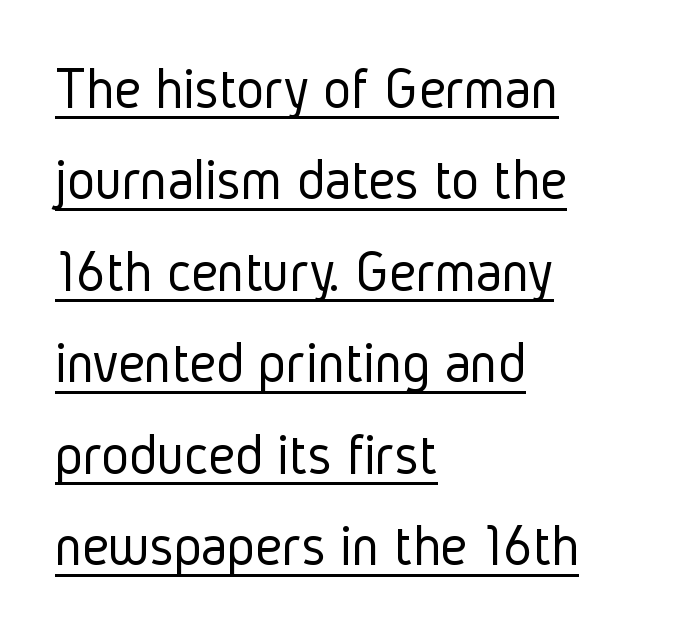
The image shows 59 px light, condensed sans-serif type, upright; set left-aligned, normal line spacing (1.55x), normal letter spacing, underlined; low stroke contrast and a medium x-height.
